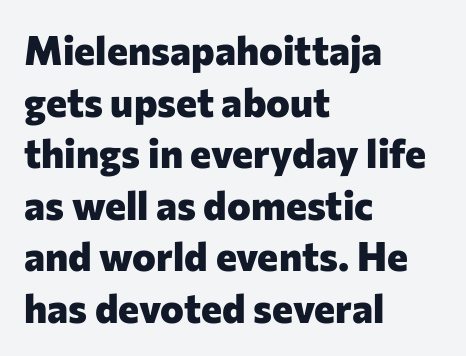
{"serif": "no", "italic": "no", "bold": "yes", "weight": "heavy", "width": "normal", "stroke_contrast": "low", "x_height": "medium", "monospaced": "no", "underline": "no", "align": "left", "line_spacing": "normal", "line_spacing_ratio": 1.29, "letter_spacing": "normal", "letter_spacing_em": 0.0, "glyph_px": 40}
